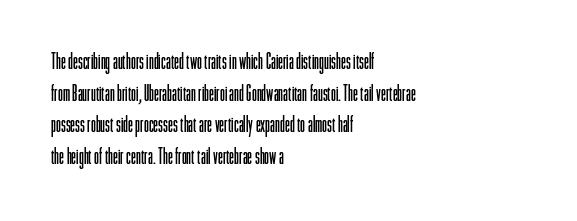
The image shows 22 px text type, upright; set left-aligned, normal line spacing (1.44x), normal letter spacing, not underlined.
